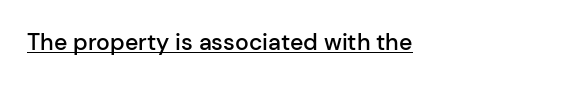
{"italic": "no", "bold": "semi", "underline": "yes", "align": "left", "letter_spacing": "normal", "letter_spacing_em": 0.0, "glyph_px": 23}
